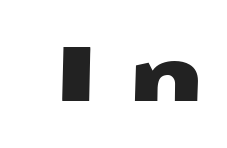
Classification — sans serif. Note the varied advance widths — an 'i' is clearly narrower than an 'm'. Unmarked baselines from the first word to the last. Characters follow at a spacing far wider than the type designer built in.
